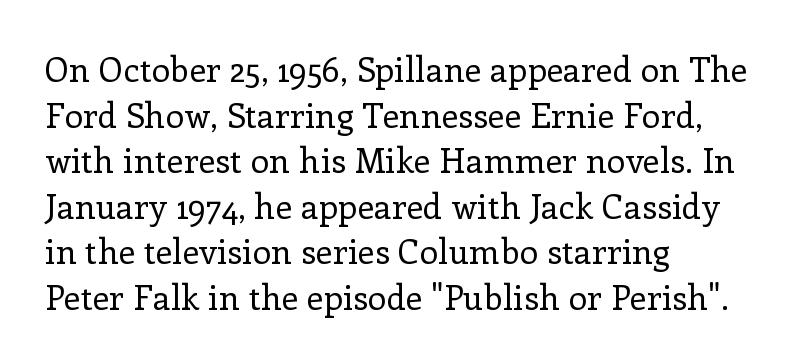
Q: Is the text bold? A: No.
Q: Is the text italic (slanted)? A: No, it is upright.
Q: Is the typeface a serif or a sans-serif typeface? A: Serif.
Q: Is the text underlined? A: No.
Q: How is the paragraph aligned? A: Left-aligned.
Q: Is the spacing between letters normal or unusually wide? A: Normal.
Q: Is the spacing between lines tight, normal or loose? A: Normal.
Q: Width (condensed, normal, or wide)? A: Normal.
Q: Stroke contrast? A: Low.
Q: x-height? A: Medium.
Q: Monospaced? A: No.
